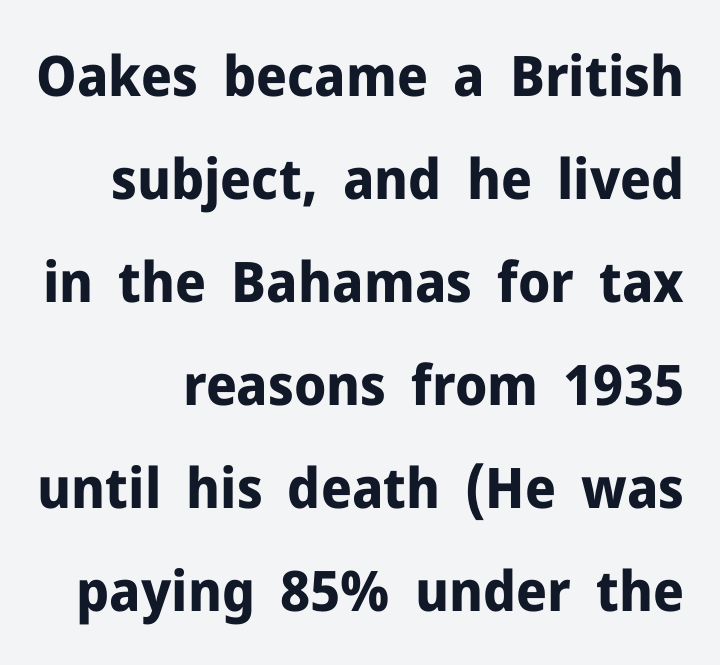
Q: Is the text bold? A: Yes.
Q: Is the text italic (slanted)? A: No, it is upright.
Q: Is the typeface a serif or a sans-serif typeface? A: Sans-serif.
Q: Is the text underlined? A: No.
Q: How is the paragraph aligned? A: Right-aligned.
Q: Is the spacing between letters normal or unusually wide? A: Normal.
Q: Width (condensed, normal, or wide)? A: Normal.
Q: Stroke contrast? A: Low.
Q: x-height? A: Medium.
Q: Monospaced? A: No.
